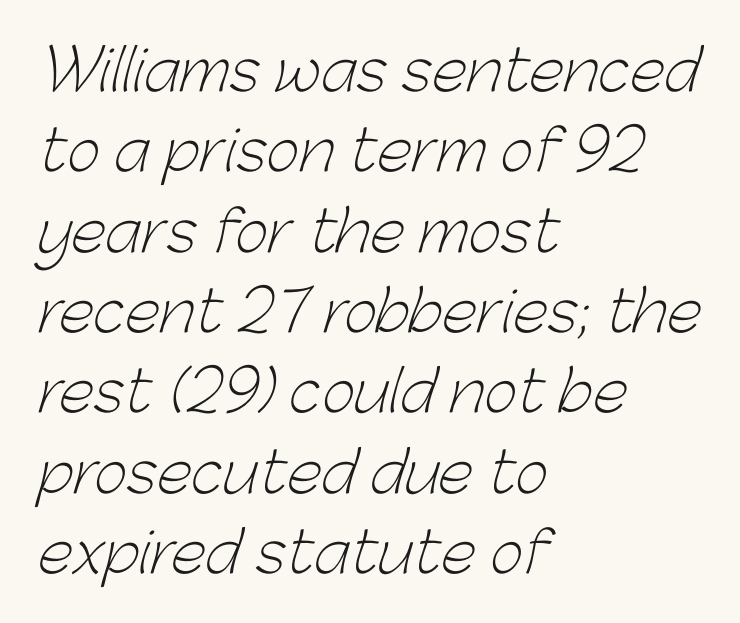
A typesetter would label this face a sans. You could not count columns in this text — the font is proportionally spaced. Stem width sits at or under what a default text font uses. Line spacing here is normal. Every row of glyphs begins at an identical x-position on the left.
